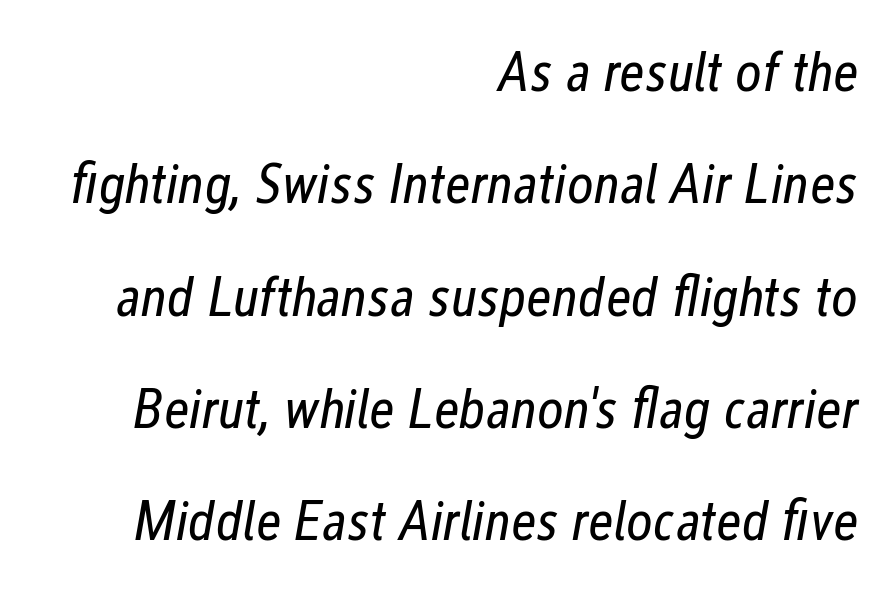
The image shows 57 px regular-weight, condensed type, italic (leaning right); set right-aligned, loose line spacing (1.97x), normal letter spacing, not underlined; low stroke contrast and a medium x-height.
